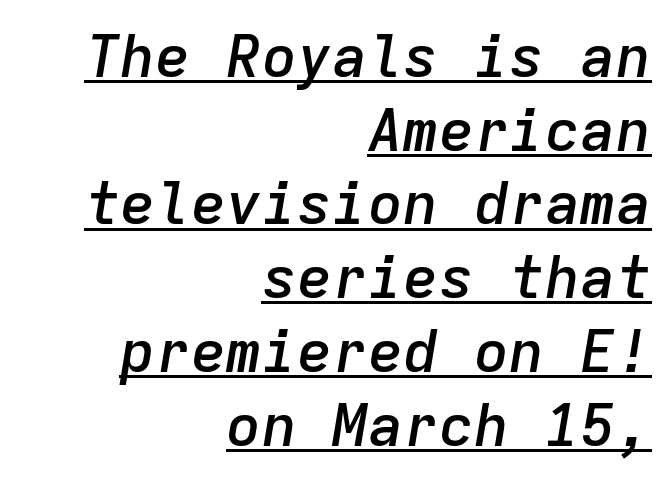
Note the uniform advance width — an 'i' takes as much space as an 'm'. Characters follow at the spacing the type designer built in. One glance says typical: line gaps are just what's usual. Designer's note — italics engaged. A continuous stroke trails under the words, as in a hyperlink.
